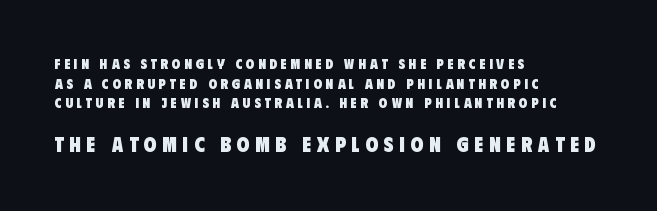
{"bold": "yes", "underline": "no", "align": "left", "line_spacing": "normal", "line_spacing_ratio": 1.4, "letter_spacing": "wide", "letter_spacing_em": 0.27, "larger_block": "second", "size_ratio": 1.5, "glyph_px": 21}
